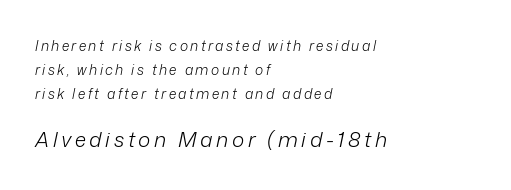
The image shows 21 px text type, italic (leaning right); set left-aligned, line spacing 1.72x, not underlined; the second (bottom) block is 1.5x larger.
